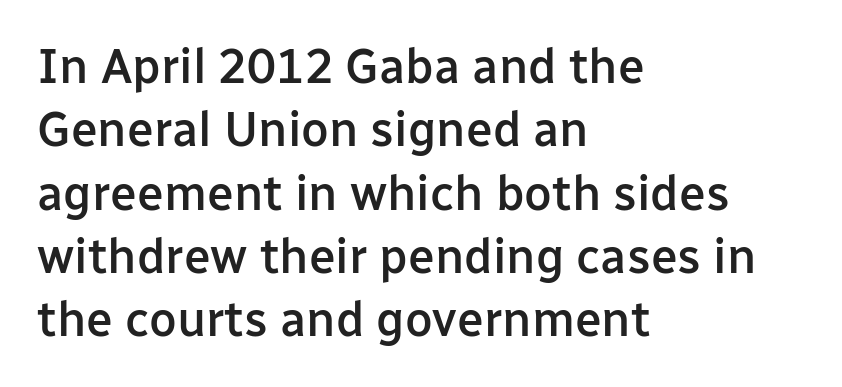
{"serif": "no", "italic": "no", "bold": "semi", "weight": "semibold", "width": "normal", "stroke_contrast": "low", "x_height": "medium", "monospaced": "no", "underline": "no", "align": "left", "line_spacing": "normal", "line_spacing_ratio": 1.32, "letter_spacing": "normal", "letter_spacing_em": 0.0, "glyph_px": 48}
